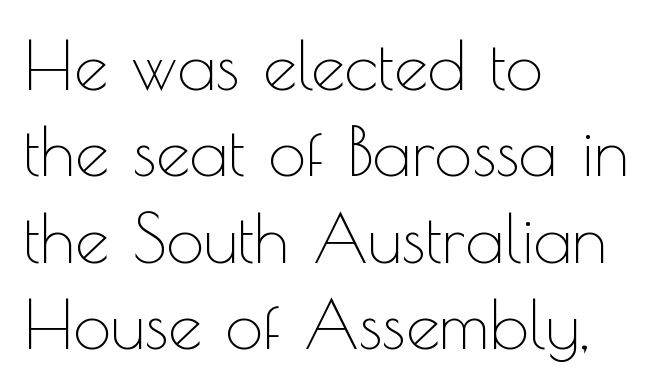
Compared with typical body copy, the letter spacing here is the same. Heft: none added — not bold. Quick note: underline off. Teacher's note: observe the even left margin — that is flush-left alignment.
